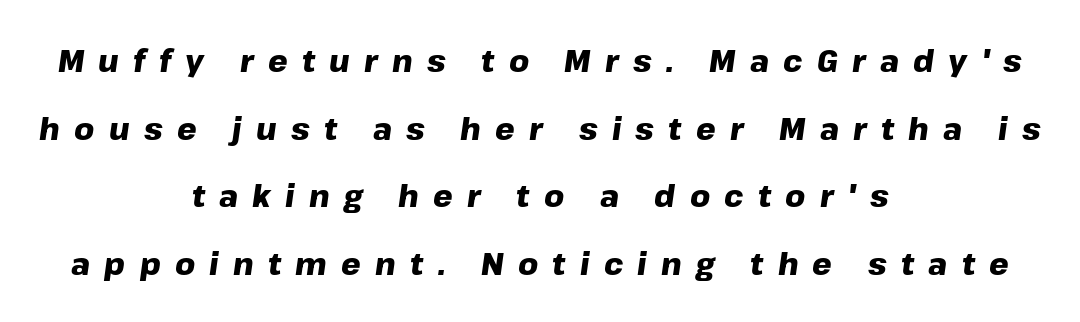
{"italic": "yes", "lean": "right", "slant_degrees": 8, "bold": "yes", "weight": "heavy", "width": "normal", "stroke_contrast": "low", "x_height": "medium", "monospaced": "no", "underline": "no", "align": "center", "line_spacing": "loose", "line_spacing_ratio": 2.18, "letter_spacing": "wide", "letter_spacing_em": 0.46, "glyph_px": 31}
